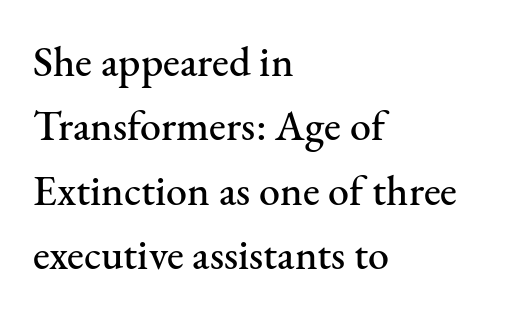
Q: Is the text italic (slanted)? A: No, it is upright.
Q: Is the typeface a serif or a sans-serif typeface? A: Serif.
Q: Is the text underlined? A: No.
Q: How is the paragraph aligned? A: Left-aligned.
Q: Is the spacing between letters normal or unusually wide? A: Normal.
Q: Is the spacing between lines tight, normal or loose? A: Normal.
Q: Width (condensed, normal, or wide)? A: Normal.
Q: Stroke contrast? A: Medium.
Q: x-height? A: Small.
Q: Monospaced? A: No.
